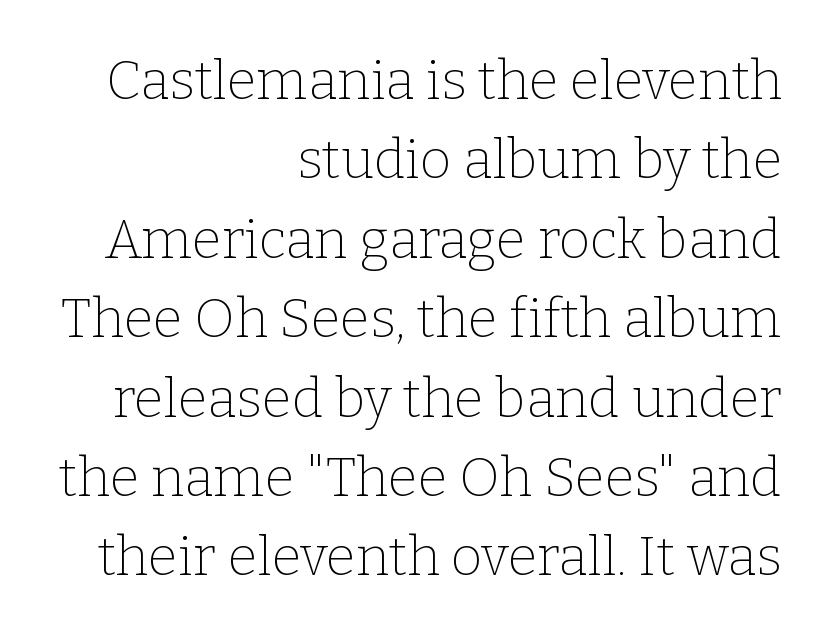
{"serif": "yes", "italic": "no", "bold": "no", "weight": "thin", "width": "normal", "stroke_contrast": "low", "x_height": "medium", "monospaced": "no", "underline": "no", "align": "right", "line_spacing": "normal", "line_spacing_ratio": 1.47, "letter_spacing": "normal", "letter_spacing_em": 0.0, "glyph_px": 54}
